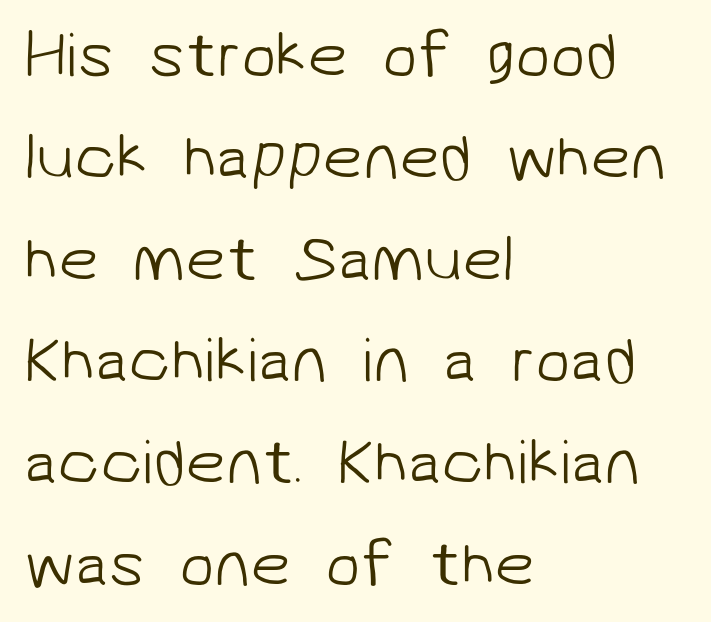
The image shows 64 px light sans-serif type; set left-aligned, normal line spacing (1.59x), normal letter spacing, not underlined; low stroke contrast and a medium x-height.
